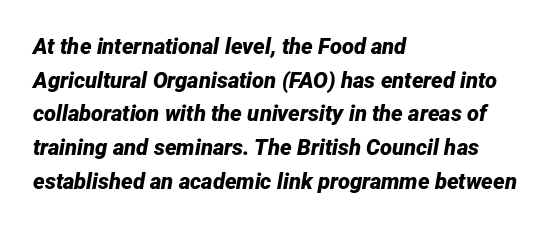
Compared with ordinary roman type, these characters are visibly tilted. Horizontally, the lines are justified to the leading edge only. How would I describe the line gaps? Plain and ordinary. Students, this is bold: see how much ink each stroke carries.
